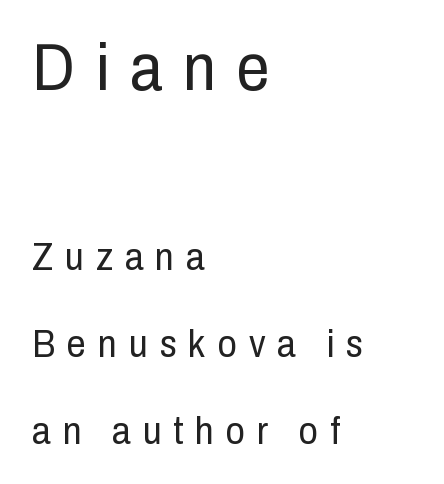
A student would notice the top passage is typeset larger than what follows. A typesetter would call this proportional, since set widths differ per character. Reading down the column, the eye jumps a long way to each next line. The characters are drawn with everyday or finer stroke widths. It's the straight-up-and-down kind of type. A student would call this left alignment; a typographer would say flush left, rag right.
